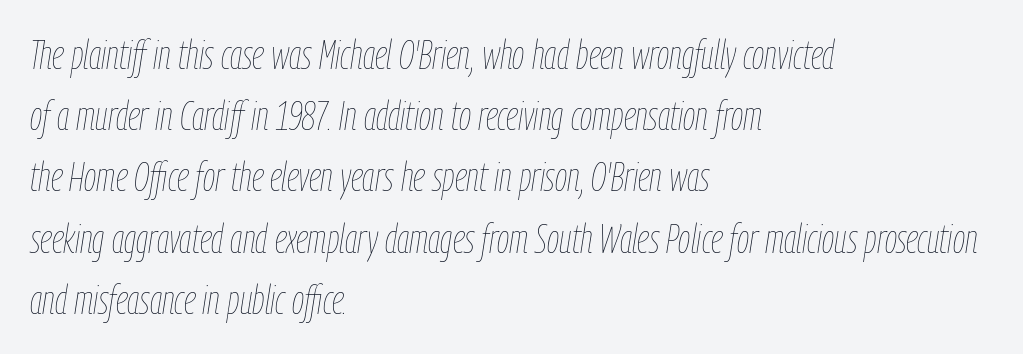
The lettering tilts uniformly, giving the passage an italic look. The passage shown is not bold in any degree. Spacing verdict: proportional, widths tailored to each character. Summary of vertical rhythm: regular, with standard interline spacing. The baseline area is clear. The letters sit at their default tracking, neither squeezed nor spread.
